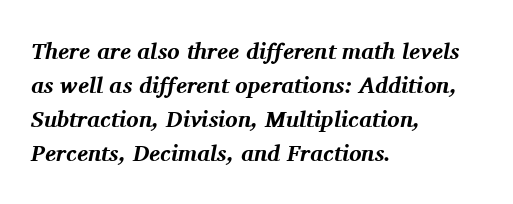
The image shows 23 px bold type, italic (leaning right); set left-aligned, normal line spacing (1.48x), normal letter spacing, not underlined.
